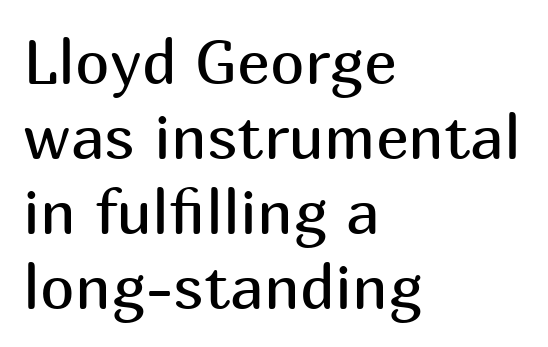
{"serif": "no", "italic": "no", "bold": "no", "weight": "regular", "width": "normal", "stroke_contrast": "medium", "x_height": "medium", "monospaced": "no", "underline": "no", "align": "left", "line_spacing_ratio": 1.21, "letter_spacing": "normal", "letter_spacing_em": 0.0, "glyph_px": 62}
